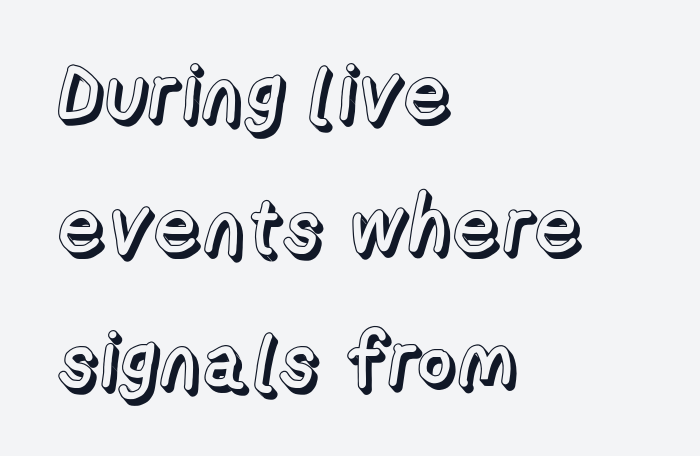
Observe the ordinary spacing: letters are neighbours, not strangers. Check under the words: just untouched page. The text block is weighted toward the left margin, trailing off unevenly rightward. The face used here is proportionally spaced, like ordinary book or web type.
